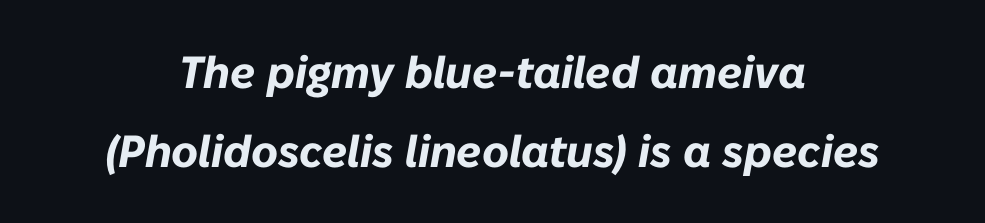
{"italic": "yes", "lean": "right", "slant_degrees": 10, "bold": "yes", "weight": "bold", "width": "normal", "stroke_contrast": "low", "x_height": "medium", "monospaced": "no", "underline": "no", "align": "center", "line_spacing_ratio": 1.75, "letter_spacing": "normal", "letter_spacing_em": 0.0, "glyph_px": 45}
